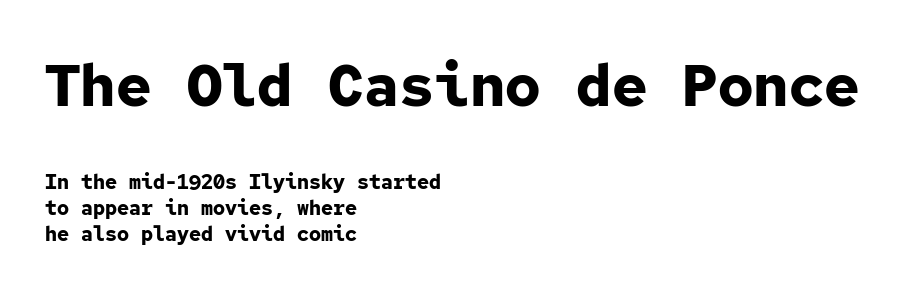
Q: Is the text bold? A: Yes.
Q: Is the text italic (slanted)? A: No, it is upright.
Q: Is the typeface a serif or a sans-serif typeface? A: Sans-serif.
Q: Is the text underlined? A: No.
Q: How is the paragraph aligned? A: Left-aligned.
Q: Is the spacing between letters normal or unusually wide? A: Normal.
Q: Is the spacing between lines tight, normal or loose? A: Normal.
Q: Which block of text is set in a larger size, the first (top) or the second (bottom)? A: The first (top) one.
Q: Width (condensed, normal, or wide)? A: Normal.
Q: Stroke contrast? A: Low.
Q: x-height? A: Medium.
Q: Monospaced? A: Yes.
